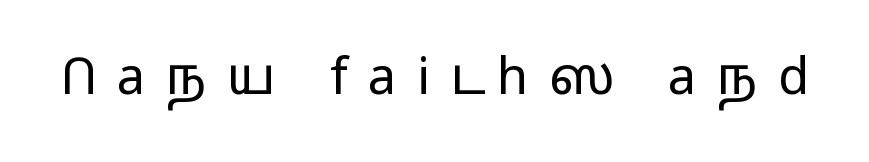
Q: Is the text bold? A: No.
Q: Is the text italic (slanted)? A: No, it is upright.
Q: Is the typeface a serif or a sans-serif typeface? A: Sans-serif.
Q: Is the text underlined? A: No.
Q: Is the spacing between letters normal or unusually wide? A: Unusually wide.
Q: Width (condensed, normal, or wide)? A: Wide.
Q: Stroke contrast? A: Low.
Q: x-height? A: Medium.
Q: Monospaced? A: No.
